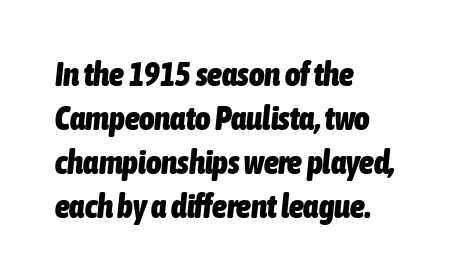
{"italic": "yes", "lean": "right", "slant_degrees": 6, "bold": "yes", "weight": "heavy", "width": "condensed", "stroke_contrast": "low", "x_height": "medium", "monospaced": "no", "underline": "no", "align": "left", "line_spacing": "normal", "line_spacing_ratio": 1.33, "letter_spacing": "normal", "letter_spacing_em": 0.0, "glyph_px": 33}
